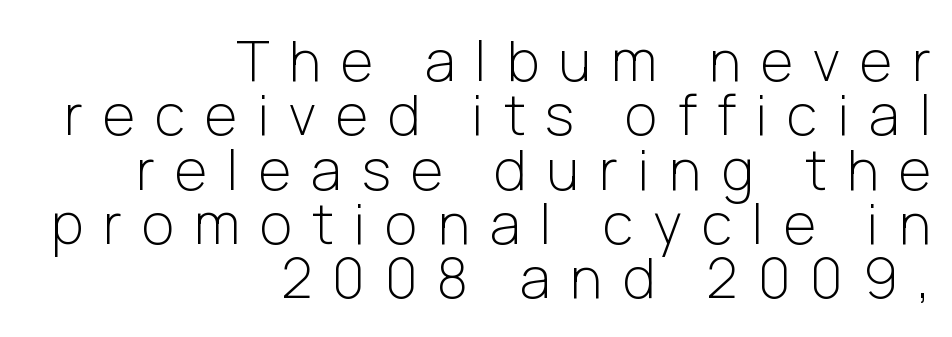
The image shows 56 px light sans-serif type, upright; set right-aligned, tight line spacing (0.97x), unusually wide letter spacing (+0.36 em), not underlined; low stroke contrast and a medium x-height.
